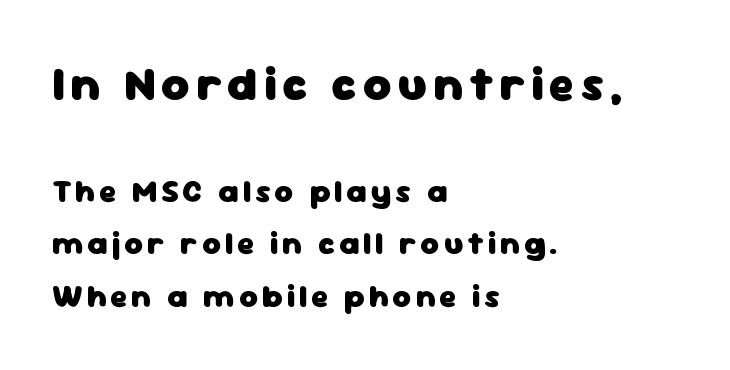
Q: Is the text bold? A: Yes.
Q: Is the text italic (slanted)? A: No, it is upright.
Q: Is the typeface a serif or a sans-serif typeface? A: Sans-serif.
Q: Is the text underlined? A: No.
Q: How is the paragraph aligned? A: Left-aligned.
Q: Is the spacing between lines tight, normal or loose? A: Normal.
Q: Which block of text is set in a larger size, the first (top) or the second (bottom)? A: The first (top) one.
Q: Width (condensed, normal, or wide)? A: Normal.
Q: Stroke contrast? A: Low.
Q: x-height? A: Medium.
Q: Monospaced? A: No.
